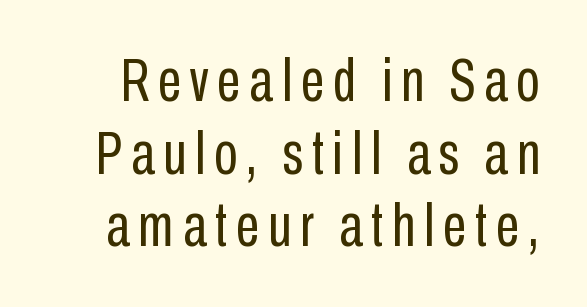
Q: Is the text bold? A: No.
Q: Is the text italic (slanted)? A: No, it is upright.
Q: Is the typeface a serif or a sans-serif typeface? A: Sans-serif.
Q: Is the text underlined? A: No.
Q: Width (condensed, normal, or wide)? A: Condensed.
Q: Stroke contrast? A: Low.
Q: x-height? A: Medium.
Q: Monospaced? A: No.
